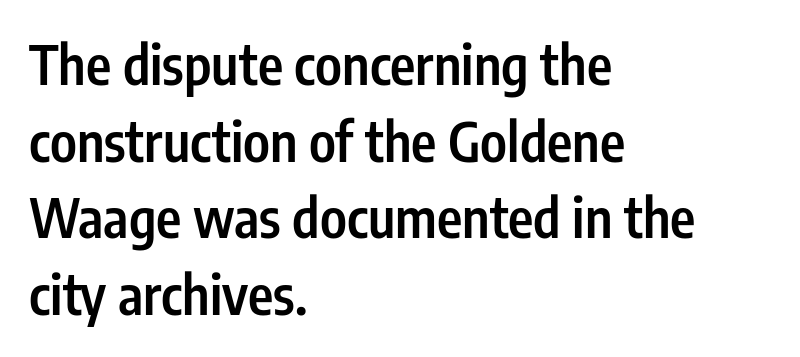
The typography opts for an upright posture over an oblique one. Summary of weight: moderately heavy, a semibold. The space between consecutive lines is moderate. Each letter keeps its own natural width here, so spacing adapts to shape. The lines are quadded left. Stroke terminals: plain, sans-serif.
